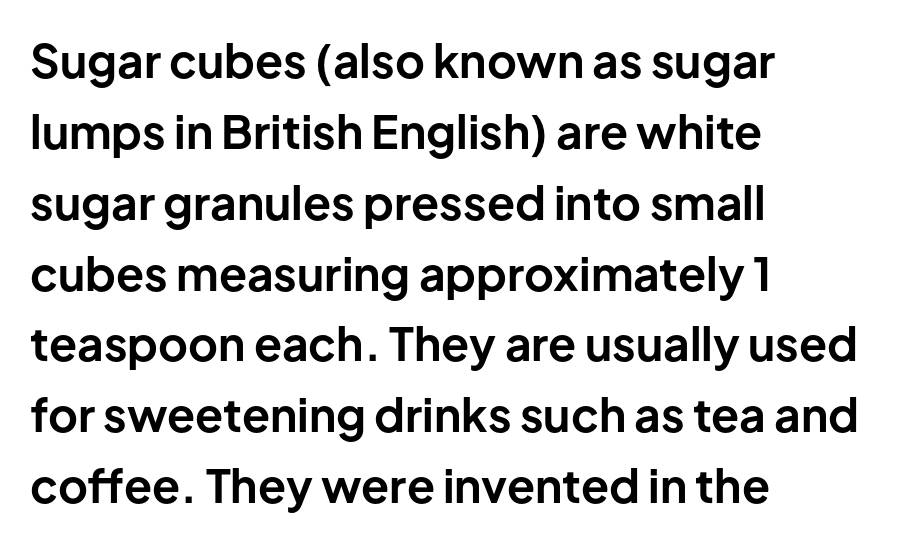
{"serif": "no", "italic": "no", "bold": "yes", "weight": "bold", "width": "normal", "stroke_contrast": "low", "x_height": "medium", "monospaced": "no", "underline": "no", "align": "left", "line_spacing": "normal", "line_spacing_ratio": 1.54, "letter_spacing": "normal", "letter_spacing_em": 0.0, "glyph_px": 46}
